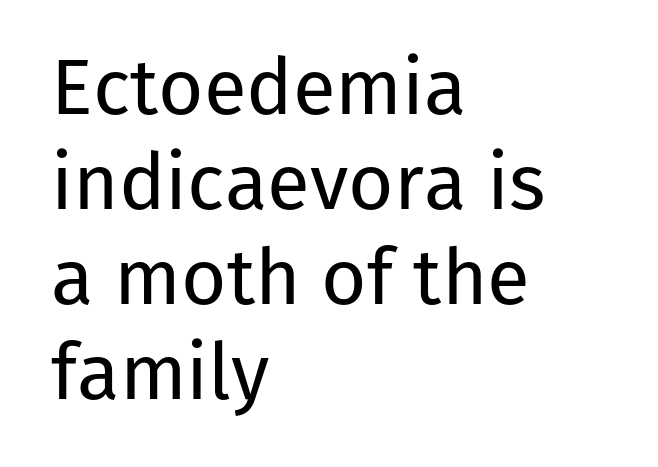
Q: Is the text bold? A: No.
Q: Is the text italic (slanted)? A: No, it is upright.
Q: Is the typeface a serif or a sans-serif typeface? A: Sans-serif.
Q: Is the text underlined? A: No.
Q: How is the paragraph aligned? A: Left-aligned.
Q: Is the spacing between letters normal or unusually wide? A: Normal.
Q: Width (condensed, normal, or wide)? A: Normal.
Q: Stroke contrast? A: Low.
Q: x-height? A: Medium.
Q: Monospaced? A: No.
